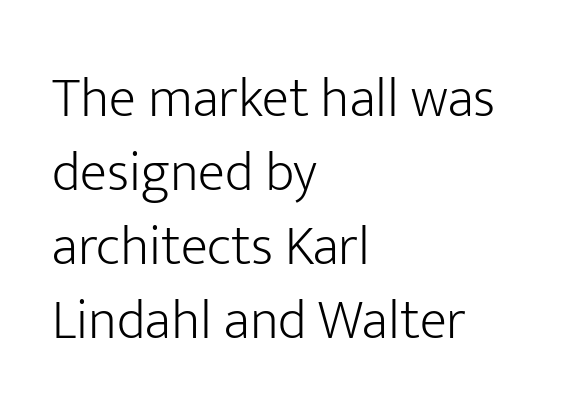
Q: Is the text bold? A: No.
Q: Is the text italic (slanted)? A: No, it is upright.
Q: Is the typeface a serif or a sans-serif typeface? A: Sans-serif.
Q: Is the text underlined? A: No.
Q: How is the paragraph aligned? A: Left-aligned.
Q: Is the spacing between letters normal or unusually wide? A: Normal.
Q: Is the spacing between lines tight, normal or loose? A: Normal.
Q: Width (condensed, normal, or wide)? A: Normal.
Q: Stroke contrast? A: Low.
Q: x-height? A: Medium.
Q: Monospaced? A: No.
